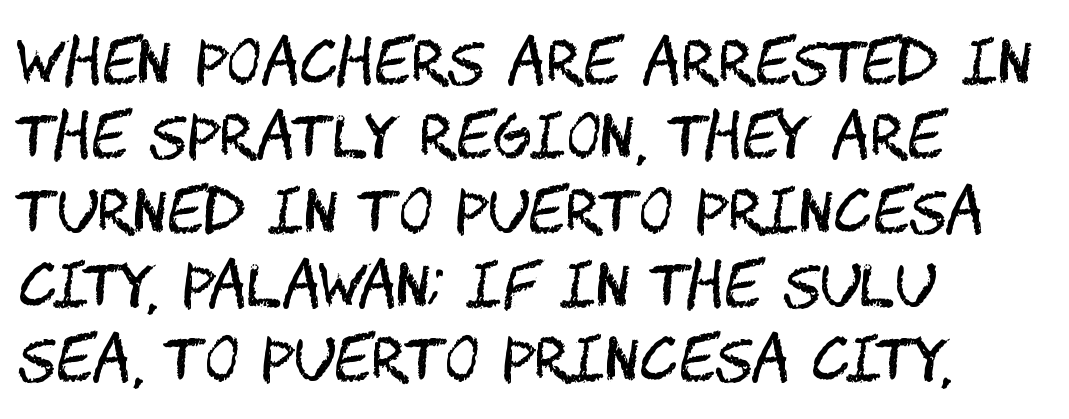
The image shows 59 px regular-weight, condensed sans-serif type, upright; set left-aligned, normal line spacing (1.26x), normal letter spacing, not underlined; medium stroke contrast and a large x-height.
